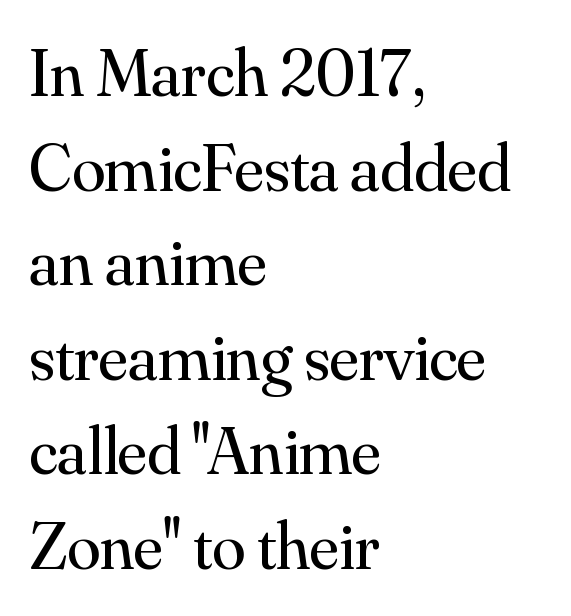
The horizontal fit of the characters is conventional and even. Teacher's note: observe the even left margin — that is flush-left alignment. The baseline area is clear. Summary of vertical rhythm: regular, with standard interline spacing. Do the letters lean? They stand straight. Stroke mass is kept to a normal reading level or below.
